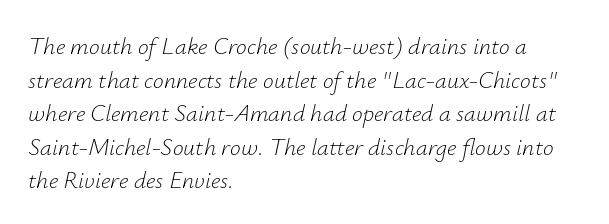
{"italic": "yes", "lean": "right", "slant_degrees": 12, "bold": "no", "underline": "no", "align": "left", "line_spacing": "normal", "line_spacing_ratio": 1.4, "letter_spacing": "normal", "letter_spacing_em": 0.0, "glyph_px": 24}
